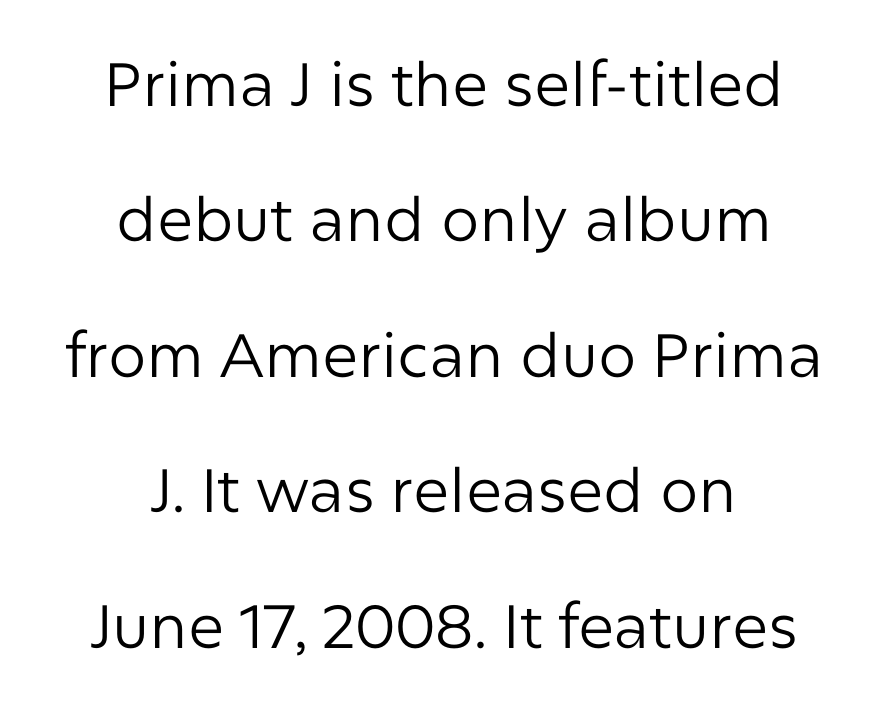
The image shows 61 px regular-weight sans-serif type, upright; set centered, loose line spacing (2.22x), normal letter spacing, not underlined; low stroke contrast and a medium x-height.
